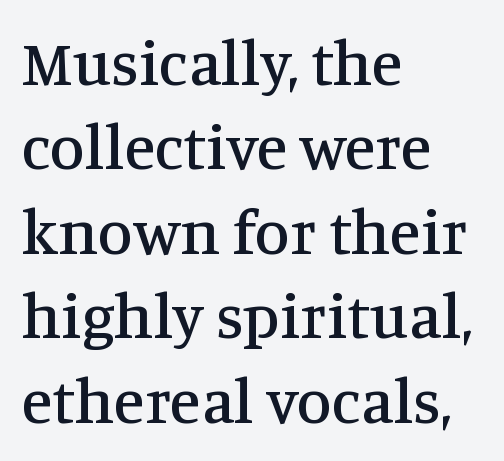
{"serif": "yes", "italic": "no", "width": "normal", "stroke_contrast": "medium", "x_height": "large", "monospaced": "no", "underline": "no", "align": "left", "line_spacing": "normal", "line_spacing_ratio": 1.32, "letter_spacing": "normal", "letter_spacing_em": 0.0, "glyph_px": 64}
